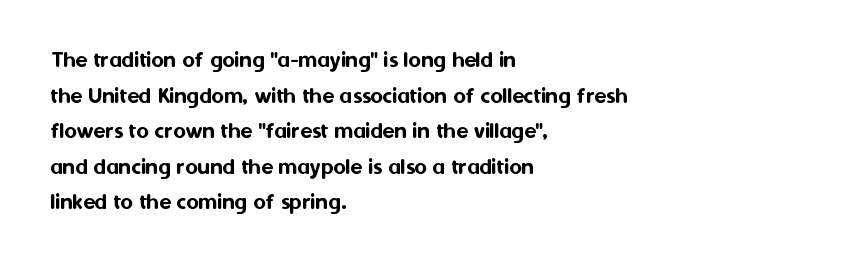
The image shows 24 px text type, upright; set left-aligned, normal line spacing (1.48x), normal letter spacing, not underlined.
